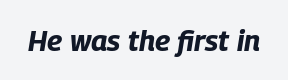
{"italic": "yes", "lean": "right", "slant_degrees": 9, "bold": "yes", "weight": "bold", "width": "condensed", "stroke_contrast": "low", "x_height": "large", "monospaced": "no", "underline": "no", "letter_spacing": "normal", "letter_spacing_em": 0.0, "glyph_px": 29}
